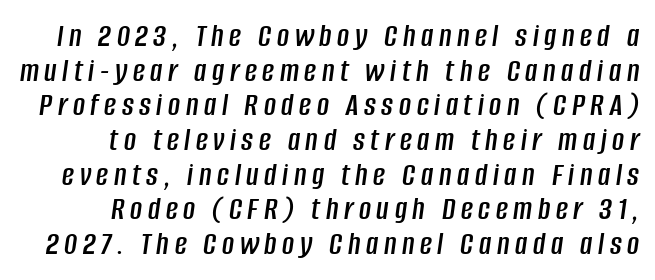
The image shows 33 px condensed type, italic (leaning right); set tight line spacing (1.05x), not underlined; low stroke contrast and a large x-height.
